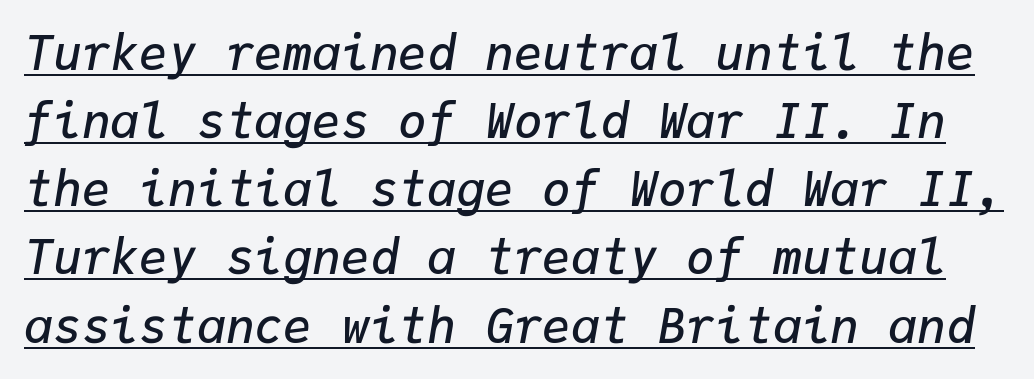
The image shows 48 px semibold type, italic (leaning right), monospaced; set normal line spacing (1.42x), normal letter spacing, underlined; low stroke contrast and a medium x-height.
